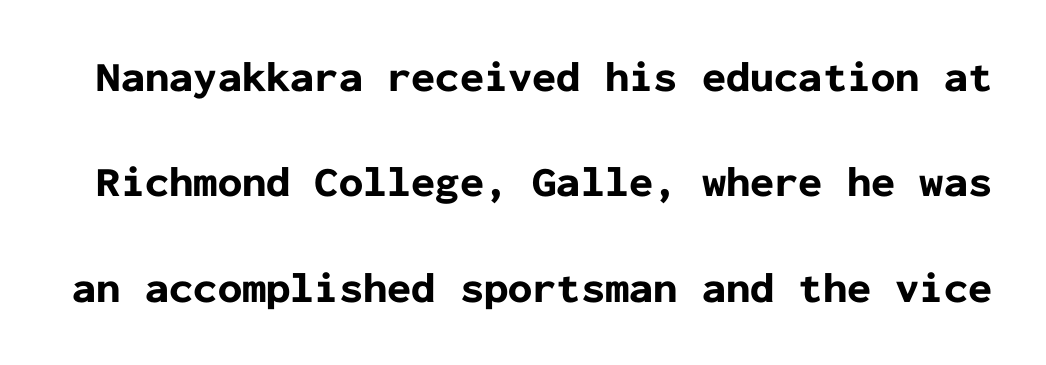
The image shows 43 px bold sans-serif type, upright, monospaced; set loose line spacing (2.45x), normal letter spacing, not underlined; low stroke contrast and a medium x-height.
